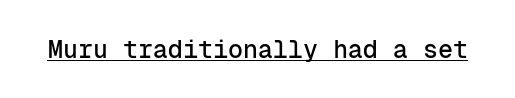
{"italic": "no", "underline": "yes", "letter_spacing": "normal", "letter_spacing_em": 0.0, "glyph_px": 25}
